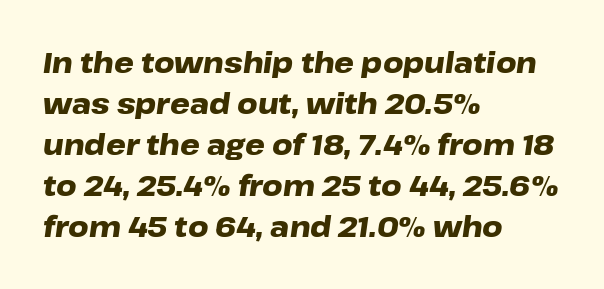
Q: Is the text bold? A: Yes.
Q: Is the text italic (slanted)? A: Yes, it leans right by about 8 degrees.
Q: Is the text underlined? A: No.
Q: How is the paragraph aligned? A: Left-aligned.
Q: Is the spacing between letters normal or unusually wide? A: Normal.
Q: Is the spacing between lines tight, normal or loose? A: Normal.
Q: Width (condensed, normal, or wide)? A: Wide.
Q: Stroke contrast? A: Low.
Q: x-height? A: Medium.
Q: Monospaced? A: No.
